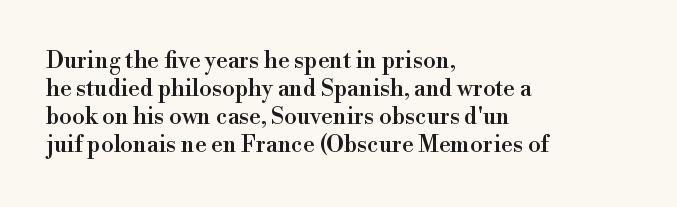
The image shows 23 px text type, upright; set left-aligned, line spacing 1.22x, normal letter spacing, not underlined.
